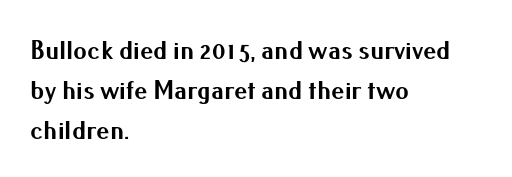
The rag falls on the right side of this text block. The axis of the letterforms is exactly vertical. Descender tails drop into unmarked territory. Inter-character spacing is left at the font's built-in metrics. Heavy, bold letterforms.
